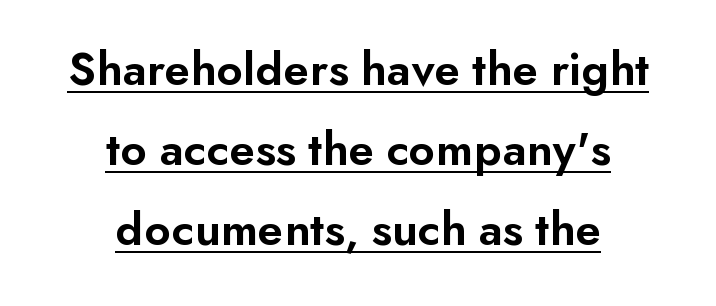
Posture: upright roman. A student would call this center alignment; a typographer would say set centered. This rendering leaves character spacing at its baseline value. A rule runs beneath these lines of type. Each new line begins a customary step beneath the previous one.
